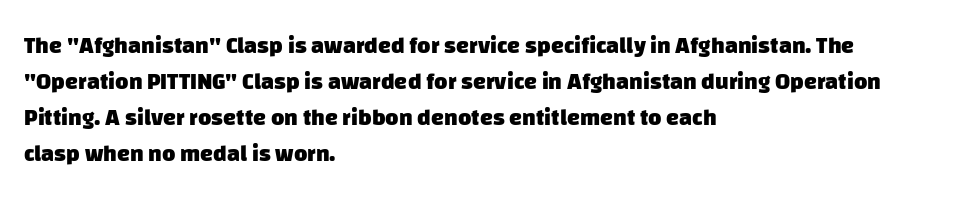
The image shows 23 px bold type; set left-aligned, normal line spacing (1.57x), normal letter spacing, not underlined.
